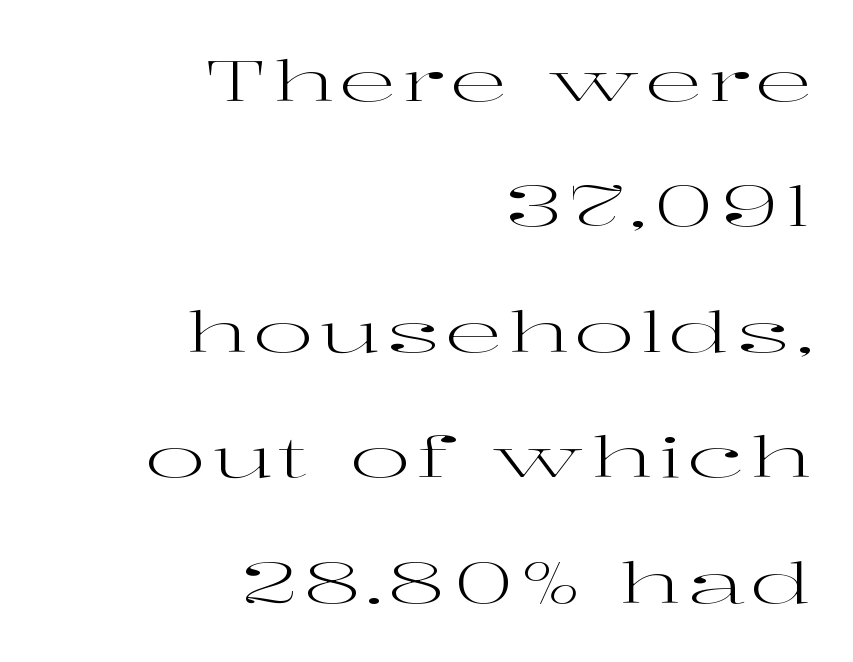
The image shows 57 px regular-weight, wide serif type, upright; set right-aligned, loose line spacing (2.2x), not underlined; high stroke contrast and a medium x-height.
